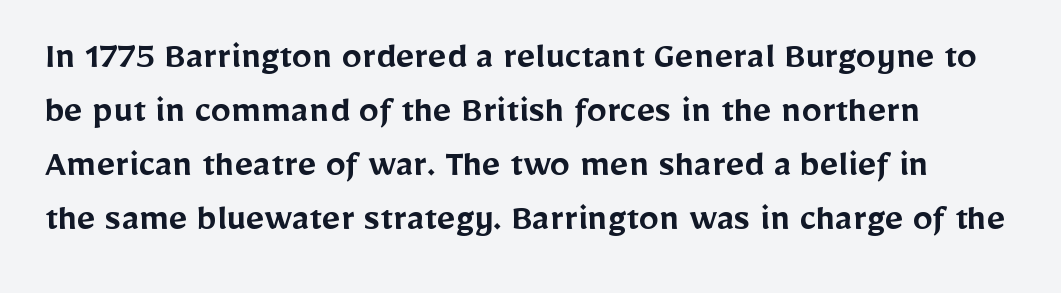
The area under the type is left untouched. The tracking reads as untouched default to a designer's eye. These lines were composed using upright roman letters. Does the leading feel generous? No, just average.
